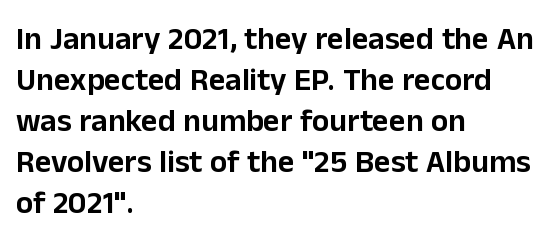
Q: Is the text italic (slanted)? A: No, it is upright.
Q: Is the typeface a serif or a sans-serif typeface? A: Sans-serif.
Q: Is the text underlined? A: No.
Q: How is the paragraph aligned? A: Left-aligned.
Q: Is the spacing between letters normal or unusually wide? A: Normal.
Q: Is the spacing between lines tight, normal or loose? A: Normal.
Q: Width (condensed, normal, or wide)? A: Normal.
Q: Stroke contrast? A: Low.
Q: x-height? A: Medium.
Q: Monospaced? A: No.
